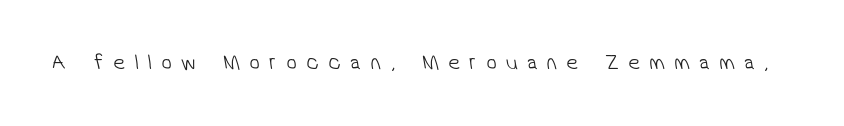
The image shows 21 px text type; set unusually wide letter spacing (+0.45 em), not underlined.
